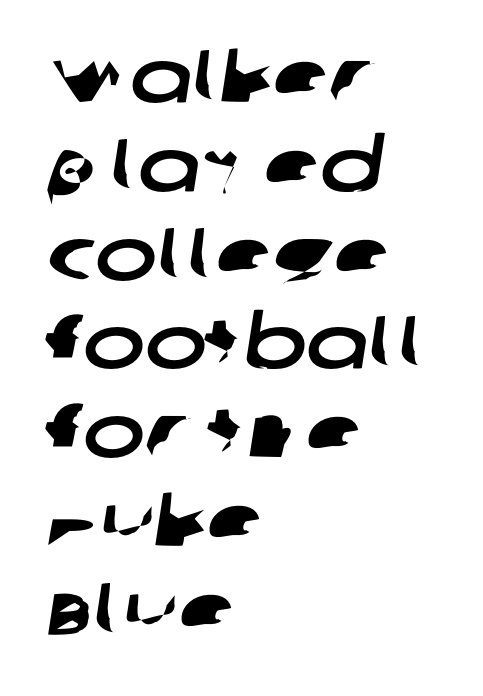
{"serif": "no", "width": "wide", "stroke_contrast": "low", "x_height": "large", "monospaced": "no", "underline": "no", "align": "left", "line_spacing_ratio": 1.2, "letter_spacing": "normal", "letter_spacing_em": 0.0, "glyph_px": 74}
